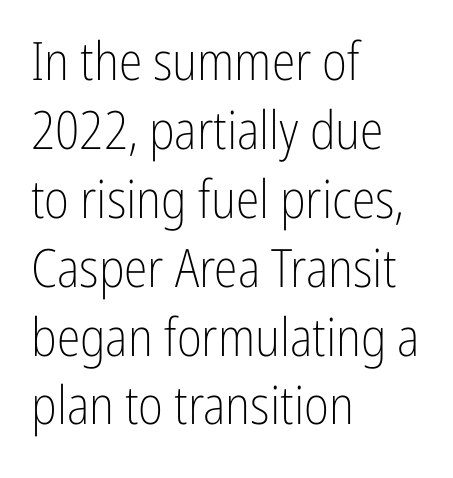
These lines were composed using upright roman letters. The paragraph has a hard left edge and a soft right edge. Regular leading. Is this a heavy cut? Hardly; it is regular or lighter.
